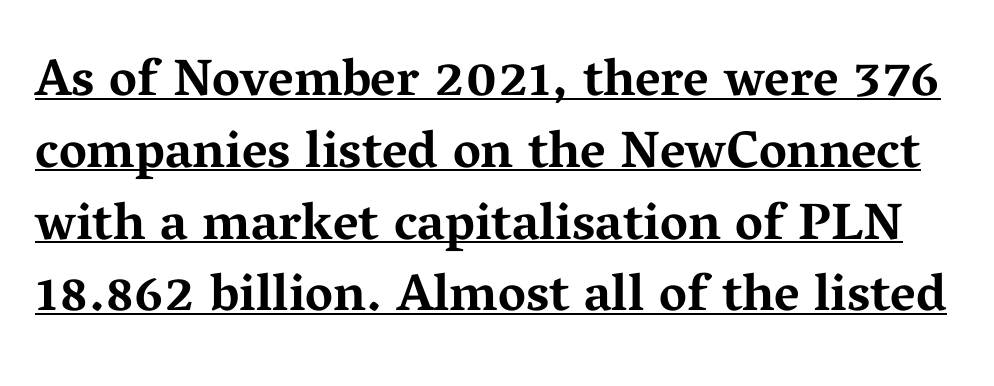
Q: Is the text bold? A: Yes.
Q: Is the text italic (slanted)? A: No, it is upright.
Q: Is the typeface a serif or a sans-serif typeface? A: Serif.
Q: Is the text underlined? A: Yes.
Q: Is the spacing between letters normal or unusually wide? A: Normal.
Q: Is the spacing between lines tight, normal or loose? A: Normal.
Q: Width (condensed, normal, or wide)? A: Wide.
Q: Stroke contrast? A: Medium.
Q: x-height? A: Medium.
Q: Monospaced? A: No.
